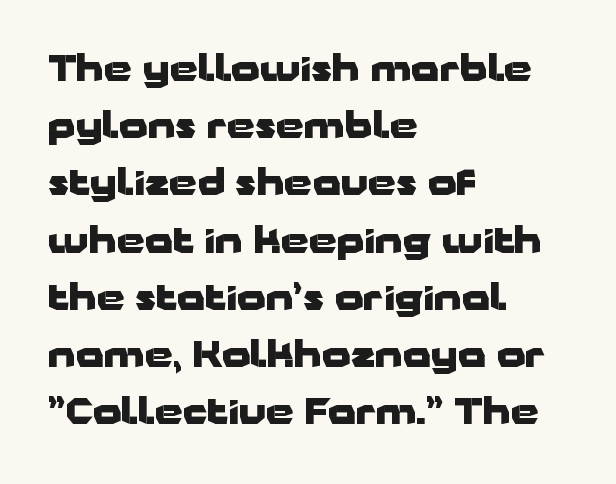
Each glyph is drawn with heavy, bold strokes. Do the letters lean? They stand straight. The typeface chosen for these lines omits serifs. Underline: absent. Every row of glyphs begins at an identical x-position on the left. The letters advance in unequal steps, a hallmark of proportional type.
